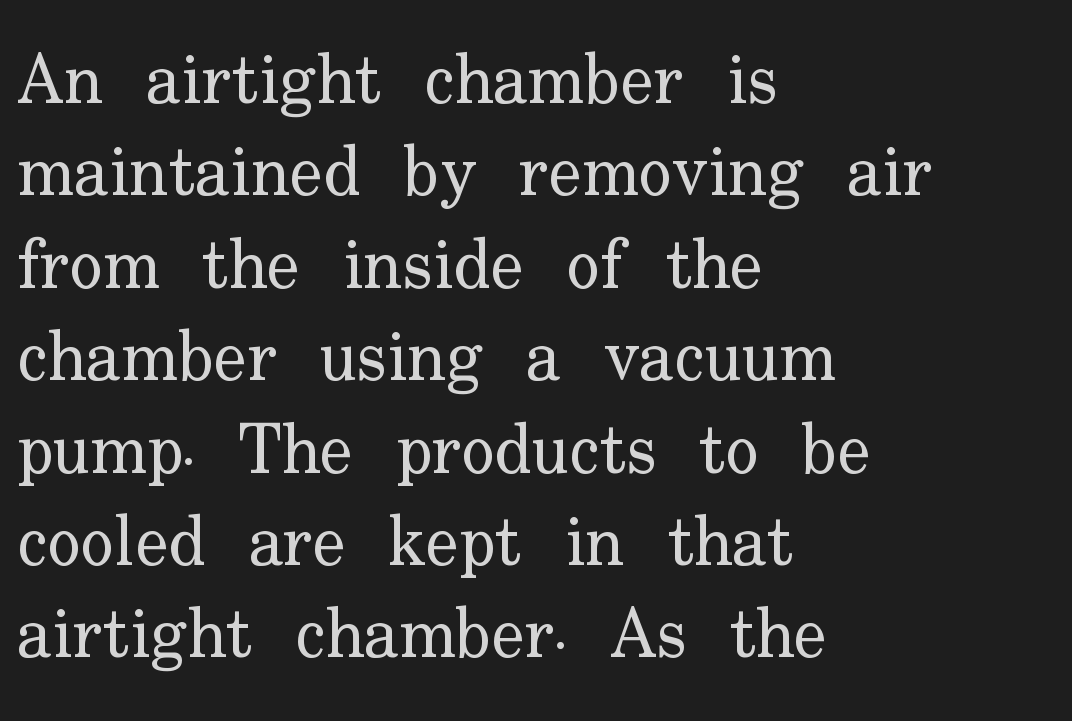
The image shows 70 px regular-weight serif type, upright; set left-aligned, normal line spacing (1.32x), normal letter spacing, not underlined; low stroke contrast and a small x-height.
